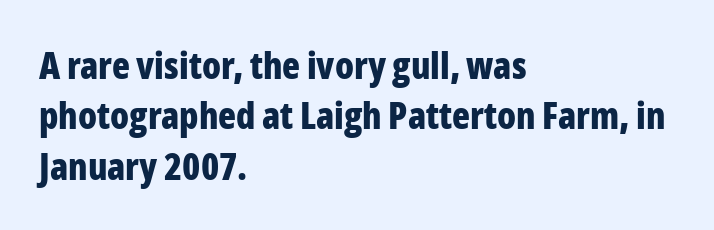
The image shows 37 px bold, condensed sans-serif type, upright; set left-aligned, normal line spacing (1.36x), normal letter spacing, not underlined; low stroke contrast and a medium x-height.
